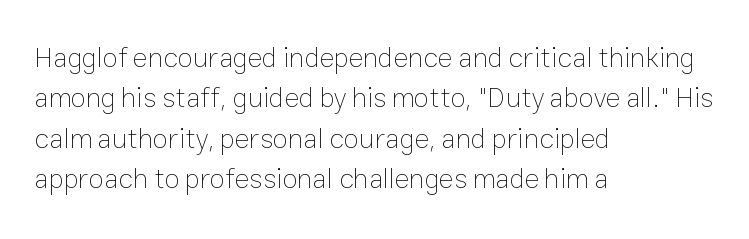
The image shows 28 px thin type, upright; set left-aligned, normal line spacing (1.44x), normal letter spacing, not underlined; low stroke contrast and a medium x-height.
